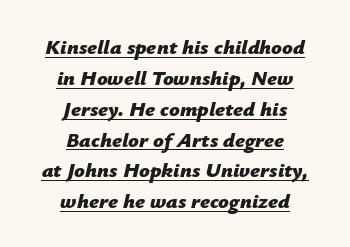
This block has exactly the height ordinary leading produces. Honestly, the underline is the first thing you notice here. Italic? Definitely — the glyphs are oblique. Visually the block forms a symmetrical silhouette, jagged on both flanks. What weight is shown? A full bold with thick strokes.
